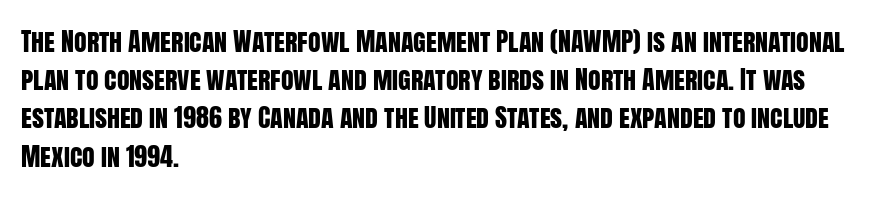
{"italic": "no", "underline": "no", "align": "left", "line_spacing": "normal", "line_spacing_ratio": 1.47, "letter_spacing": "normal", "letter_spacing_em": 0.0, "glyph_px": 26}
